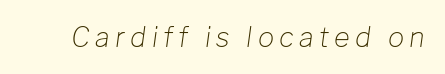
No chunkiness to these letters — they're not bold. Italic: yes, the glyphs are oblique. Tracking here is generous; glyphs stand well apart from one another. Bare-footed words on every line.
